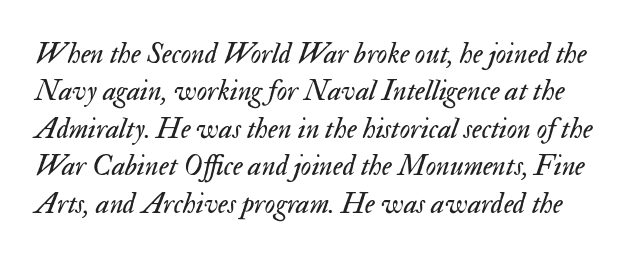
Q: Is the text bold? A: No.
Q: Is the text italic (slanted)? A: Yes, it leans right by about 17 degrees.
Q: Is the text underlined? A: No.
Q: Is the spacing between letters normal or unusually wide? A: Normal.
Q: Is the spacing between lines tight, normal or loose? A: Normal.
Q: Width (condensed, normal, or wide)? A: Normal.
Q: Stroke contrast? A: Medium.
Q: x-height? A: Small.
Q: Monospaced? A: No.
